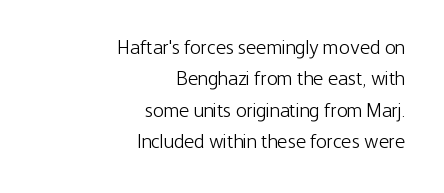
The image shows 20 px text type, upright; set right-aligned, normal line spacing (1.57x), normal letter spacing, not underlined.
